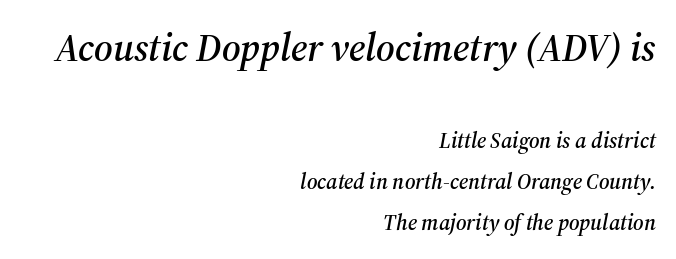
The image shows 39 px serif type, italic (leaning right); set right-aligned, line spacing 1.88x, normal letter spacing, not underlined; the first (top) block is 1.77x larger; medium stroke contrast and a medium x-height.
